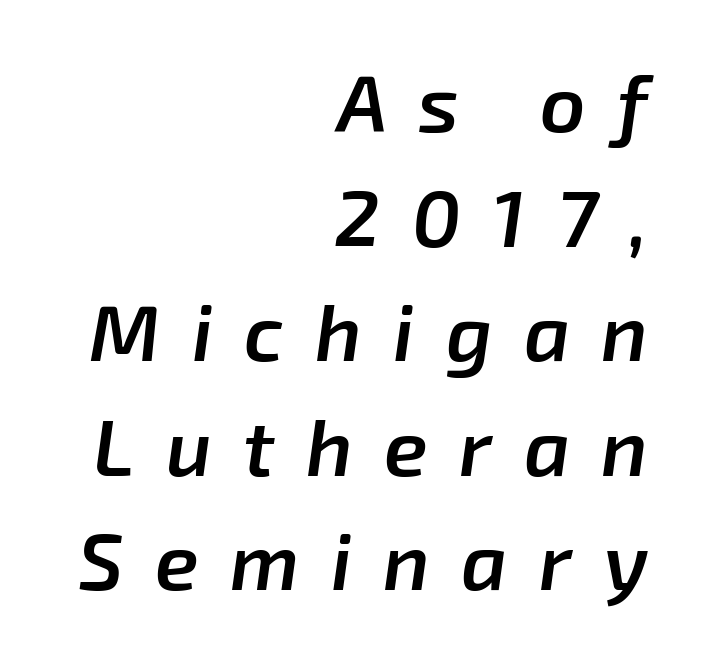
The image shows 79 px semibold type, italic (leaning right); set right-aligned, normal line spacing (1.45x), unusually wide letter spacing (+0.4 em), not underlined; low stroke contrast and a medium x-height.
